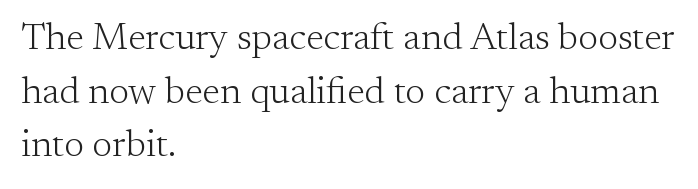
Visually the block forms a straight wall on the left and a jagged coastline on the right. Yep, those are serifs on the letters. The area under the type is left untouched. A normal amount of white space separates one row of letters from the next. Caption: standard tracking, unaltered. Bold? No — there's no thickening of the strokes.
